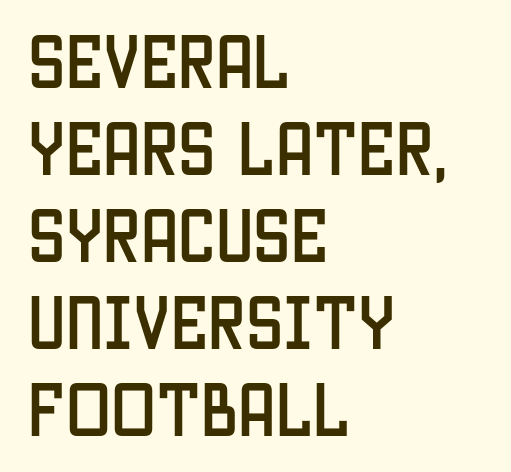
Looks like regular typesetting: each glyph gets only the width it needs. You can tell it's not italic because the verticals are truly vertical. This sample is left-justified, so line endings fall wherever the words run out. This rendering employs a face without finishing strokes, i.e., a sans-serif. Anything drawn beneath the words? Only blank space. Baseline-to-baseline distance is the conventional proportion of letter height.
